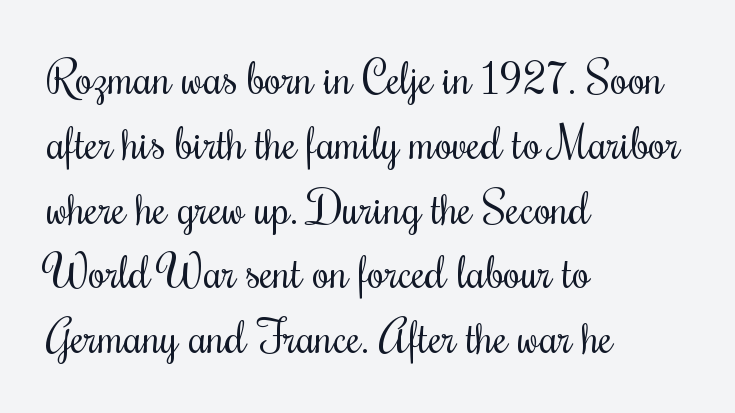
{"serif": "yes", "bold": "no", "weight": "regular", "width": "condensed", "stroke_contrast": "medium", "x_height": "small", "monospaced": "no", "underline": "no", "align": "left", "line_spacing": "normal", "line_spacing_ratio": 1.44, "letter_spacing": "normal", "letter_spacing_em": 0.0, "glyph_px": 45}
